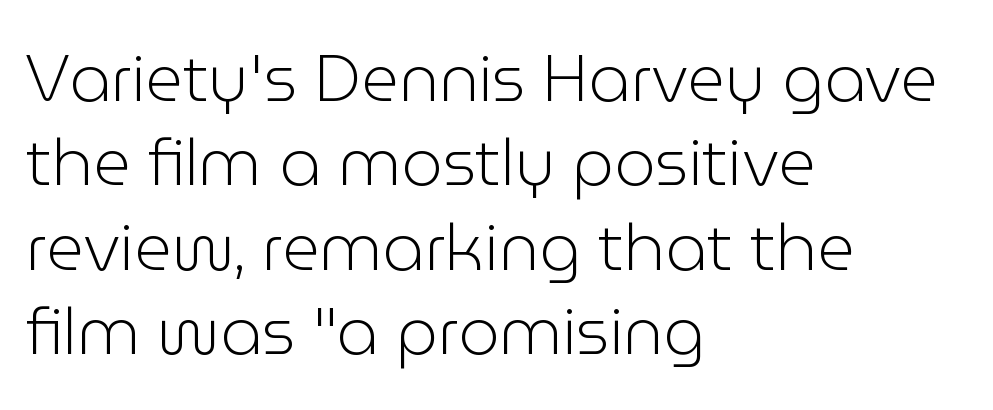
A typesetter would call this leading conventional body-copy spacing. Unbolded letterforms with no extra heft. The face used here is rendered with its standard letterfit. Do the characters align in a grid? No, the font is proportional. Does the type have serifs? No, each stem ends abruptly.
